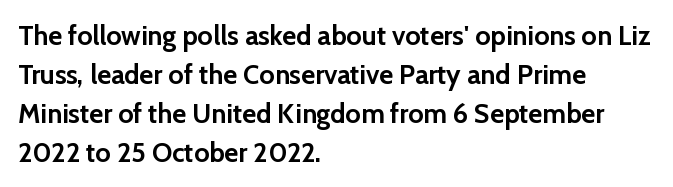
Line starts are locked; line ends wander. On the weight axis this lands at bold, roughly 700. Italic: no, the glyphs are upright roman. Glance below the letters and you will spot only blank space.
